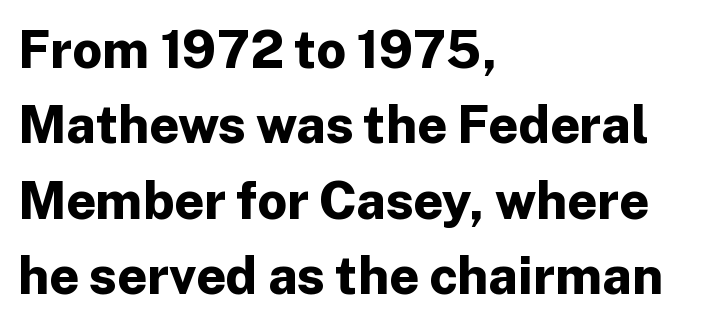
The lines are quadded left. Varying glyph widths throughout — classic text-font behaviour. Is the letter spacing exaggerated? No — it looks like the ordinary default. Notice how the stems are strictly vertical — no italics here.
